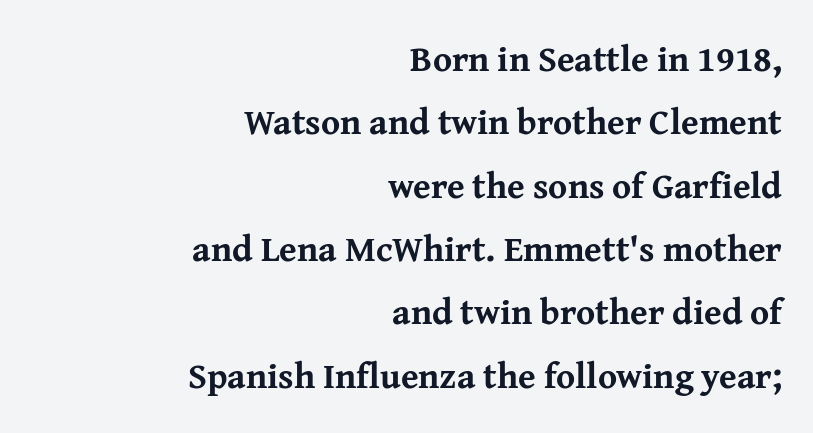
Check under the words: just untouched page. Character widths vary here, with narrow letters taking less room than wide ones. This rendering uses right alignment, leaving the left contour irregular. The typeface chosen for these lines features serifs. The rendering uses a bold face; every stroke is thick and dark.
